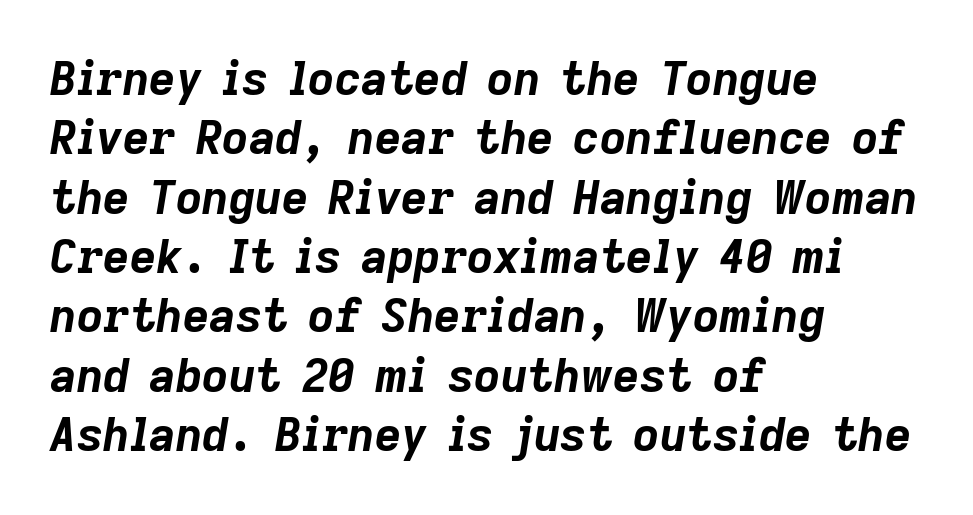
Q: Is the text bold? A: Yes.
Q: Is the text italic (slanted)? A: Yes, it leans right by about 9 degrees.
Q: Is the text underlined? A: No.
Q: How is the paragraph aligned? A: Left-aligned.
Q: Is the spacing between letters normal or unusually wide? A: Normal.
Q: Is the spacing between lines tight, normal or loose? A: Normal.
Q: Width (condensed, normal, or wide)? A: Normal.
Q: Stroke contrast? A: Low.
Q: x-height? A: Medium.
Q: Monospaced? A: No.
